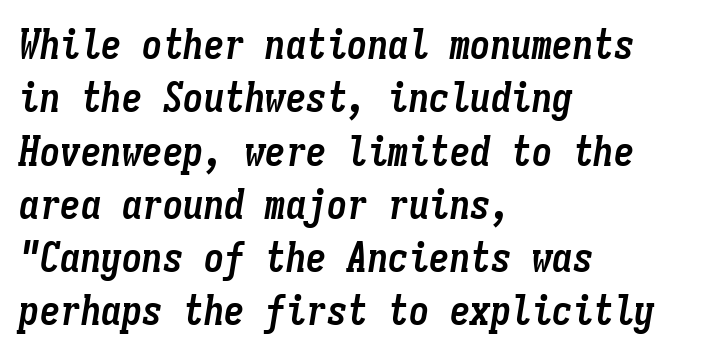
The image shows 41 px semibold, condensed type, italic (leaning right), monospaced; set left-aligned, normal line spacing (1.3x), normal letter spacing, not underlined; low stroke contrast and a medium x-height.
